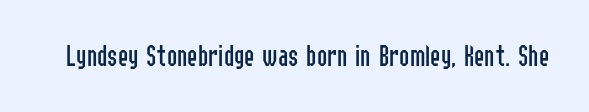
Q: Is the text bold? A: No.
Q: Is the text italic (slanted)? A: No, it is upright.
Q: Is the typeface a serif or a sans-serif typeface? A: Sans-serif.
Q: Is the text underlined? A: No.
Q: Is the spacing between letters normal or unusually wide? A: Normal.
Q: Width (condensed, normal, or wide)? A: Condensed.
Q: Stroke contrast? A: Low.
Q: x-height? A: Medium.
Q: Monospaced? A: No.
